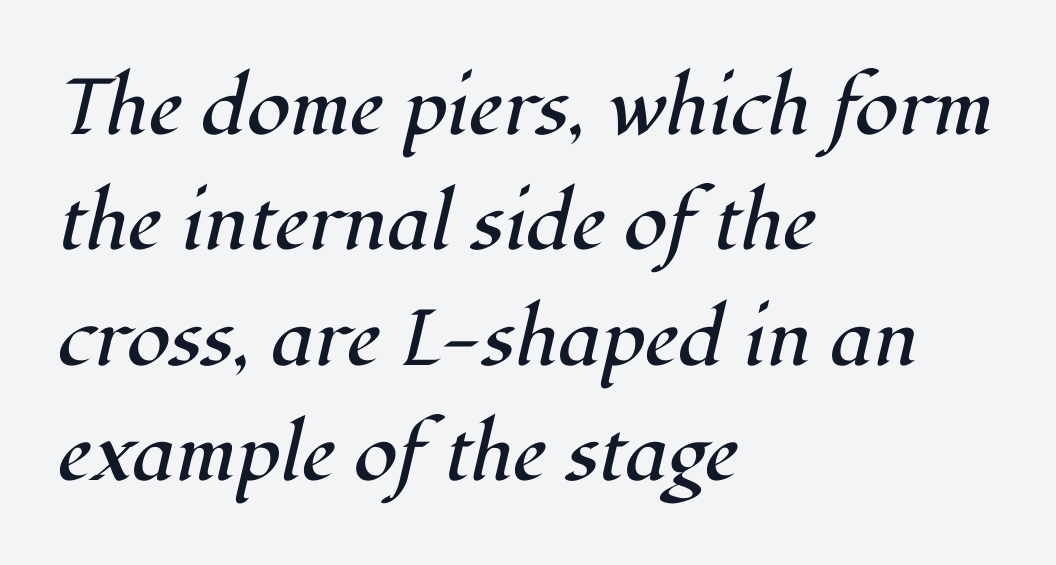
{"serif": "yes", "italic": "yes", "lean": "right", "slant_degrees": 12, "bold": "no", "weight": "regular", "width": "normal", "stroke_contrast": "high", "x_height": "medium", "monospaced": "no", "underline": "no", "align": "left", "line_spacing": "normal", "line_spacing_ratio": 1.46, "letter_spacing": "normal", "letter_spacing_em": 0.0, "glyph_px": 79}
